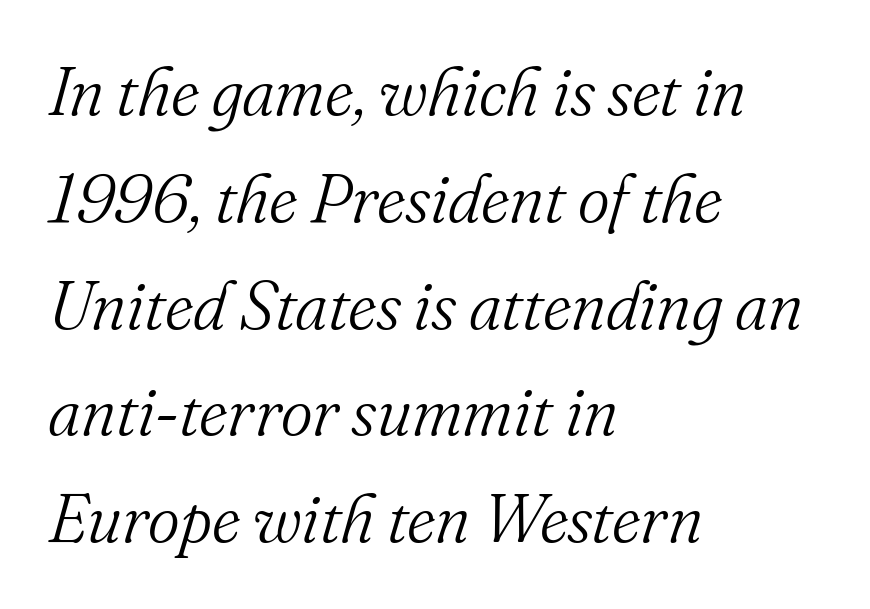
The font is comparable to plain body text, perhaps lighter. Anything drawn beneath the words? Only blank space. It's the slanting kind of type. Check where the strokes stop: tiny serifs finish them off.
